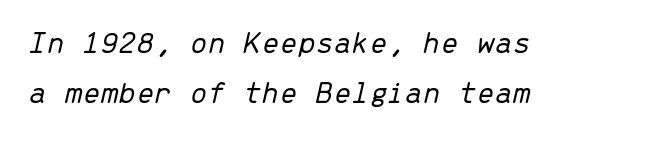
These lines were composed using italics. These lines keep a tight, regular rhythm from letter to letter. Is the stroke heavy? The answer is a plain regular-or-lighter. This sample keeps an unexceptional amount of space between lines. The face used here is monospaced, like something from a code editor. Only glyphs here, with clear space below each row.
